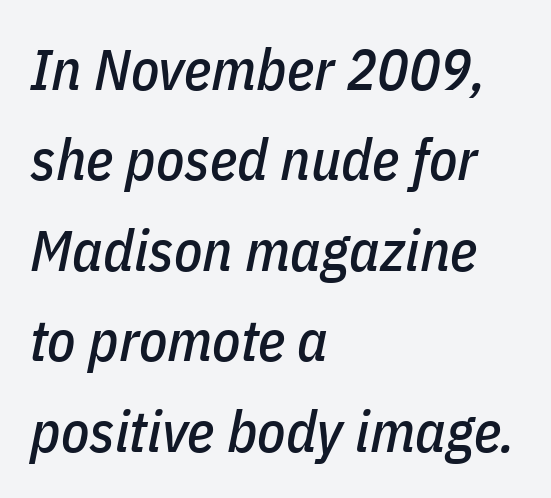
Think of a printed novel: that variable character pitch is what you see here. This sample uses plain, unmodified letter spacing. It's the slanting kind of type. The lines in this sample share a left origin and differ only in where they stop. One glance says typical: line gaps are just what's usual.
